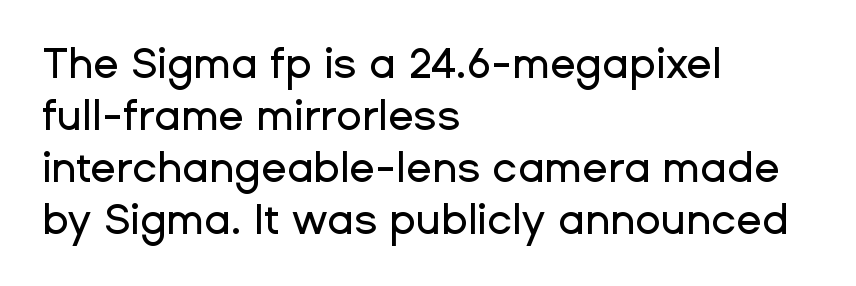
Q: Is the text italic (slanted)? A: No, it is upright.
Q: Is the typeface a serif or a sans-serif typeface? A: Sans-serif.
Q: Is the text underlined? A: No.
Q: How is the paragraph aligned? A: Left-aligned.
Q: Is the spacing between letters normal or unusually wide? A: Normal.
Q: Width (condensed, normal, or wide)? A: Normal.
Q: Stroke contrast? A: Low.
Q: x-height? A: Medium.
Q: Monospaced? A: No.
